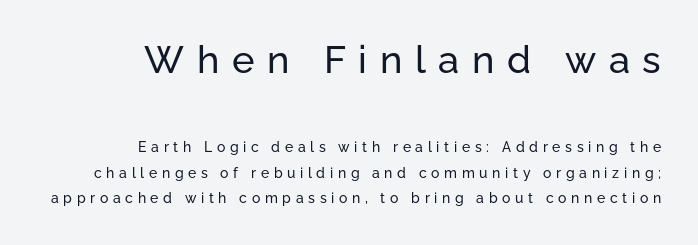
Q: Is the text italic (slanted)? A: No, it is upright.
Q: Is the typeface a serif or a sans-serif typeface? A: Sans-serif.
Q: Is the text underlined? A: No.
Q: How is the paragraph aligned? A: Right-aligned.
Q: Is the spacing between letters normal or unusually wide? A: Unusually wide.
Q: Which block of text is set in a larger size, the first (top) or the second (bottom)? A: The first (top) one.
Q: Width (condensed, normal, or wide)? A: Normal.
Q: Stroke contrast? A: Low.
Q: x-height? A: Medium.
Q: Monospaced? A: No.
